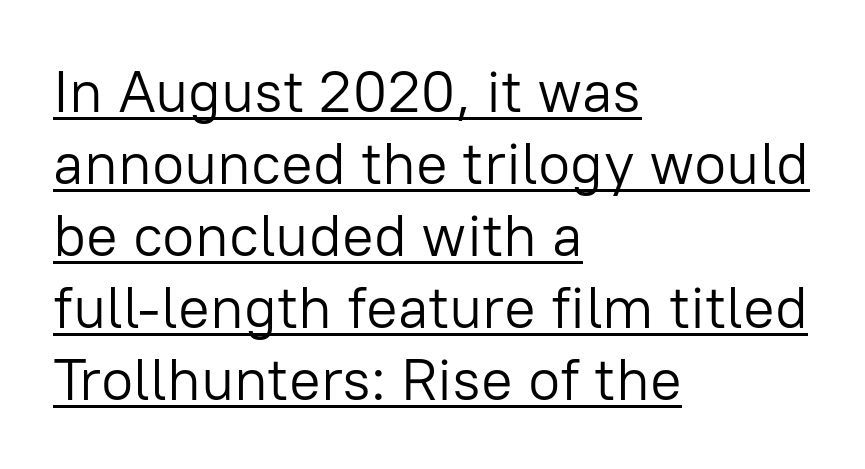
The image shows 59 px light sans-serif type, upright; set left-aligned, line spacing 1.22x, normal letter spacing, underlined; low stroke contrast and a medium x-height.
